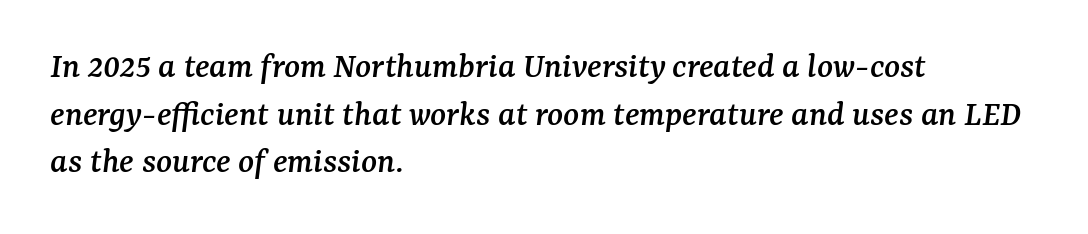
The image shows 37 px serif type, italic (leaning right); set left-aligned, normal line spacing (1.29x), normal letter spacing, not underlined; medium stroke contrast and a medium x-height.
